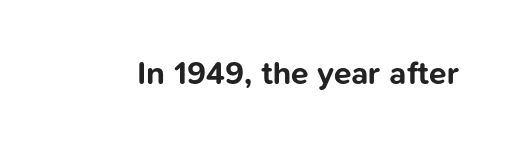
The image shows 32 px bold sans-serif type, upright; set normal letter spacing, not underlined; low stroke contrast and a medium x-height.
